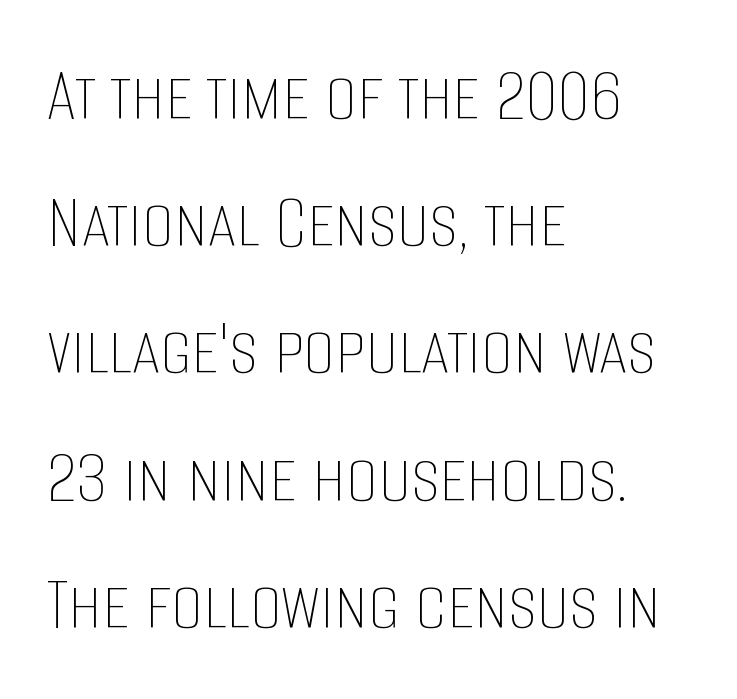
Q: Is the text bold? A: No.
Q: Is the text italic (slanted)? A: No, it is upright.
Q: Is the text underlined? A: No.
Q: How is the paragraph aligned? A: Left-aligned.
Q: Is the spacing between letters normal or unusually wide? A: Normal.
Q: Is the spacing between lines tight, normal or loose? A: Normal.
Q: Width (condensed, normal, or wide)? A: Condensed.
Q: Stroke contrast? A: Low.
Q: x-height? A: Large.
Q: Monospaced? A: No.
